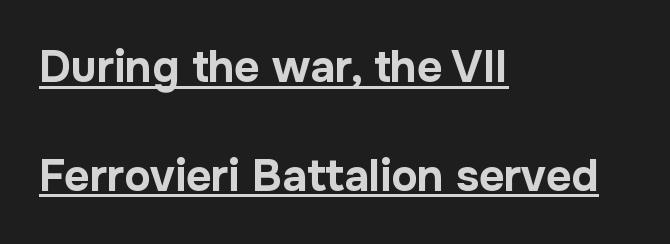
Q: Is the text bold? A: Yes.
Q: Is the text italic (slanted)? A: No, it is upright.
Q: Is the typeface a serif or a sans-serif typeface? A: Sans-serif.
Q: Is the text underlined? A: Yes.
Q: How is the paragraph aligned? A: Left-aligned.
Q: Is the spacing between letters normal or unusually wide? A: Normal.
Q: Is the spacing between lines tight, normal or loose? A: Loose.
Q: Width (condensed, normal, or wide)? A: Normal.
Q: Stroke contrast? A: Low.
Q: x-height? A: Medium.
Q: Monospaced? A: No.
